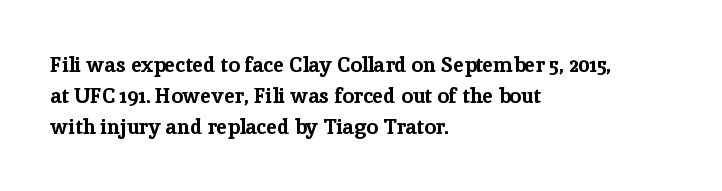
Q: Is the text bold? A: Yes.
Q: Is the text italic (slanted)? A: No, it is upright.
Q: Is the text underlined? A: No.
Q: How is the paragraph aligned? A: Left-aligned.
Q: Is the spacing between letters normal or unusually wide? A: Normal.
Q: Is the spacing between lines tight, normal or loose? A: Normal.
